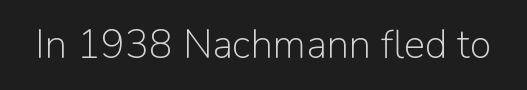
{"serif": "no", "italic": "no", "bold": "no", "weight": "light", "width": "normal", "stroke_contrast": "low", "x_height": "medium", "monospaced": "no", "underline": "no", "letter_spacing": "normal", "letter_spacing_em": 0.0, "glyph_px": 40}
